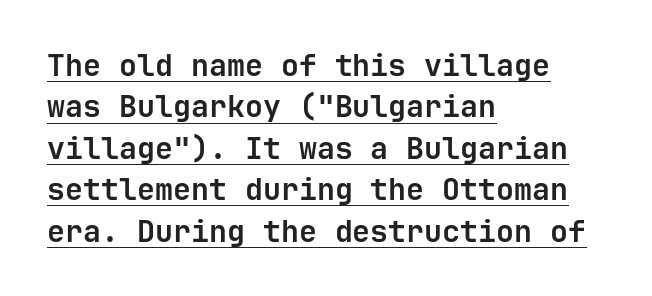
The image shows 30 px semibold sans-serif type, upright; set left-aligned, normal line spacing (1.38x), normal letter spacing, underlined; low stroke contrast and a medium x-height.
